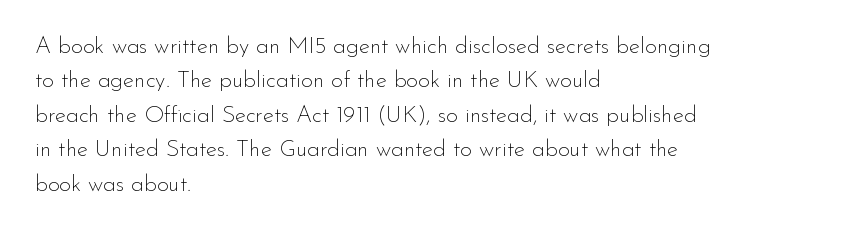
{"italic": "no", "bold": "no", "underline": "no", "align": "left", "line_spacing": "normal", "line_spacing_ratio": 1.5, "letter_spacing": "normal", "letter_spacing_em": 0.0, "glyph_px": 23}
